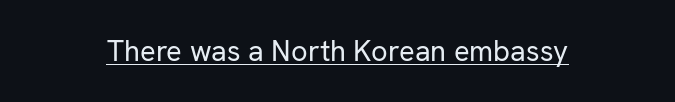
{"serif": "no", "italic": "no", "bold": "no", "weight": "regular", "width": "normal", "stroke_contrast": "low", "x_height": "medium", "monospaced": "no", "underline": "yes", "letter_spacing": "normal", "letter_spacing_em": 0.0, "glyph_px": 29}
